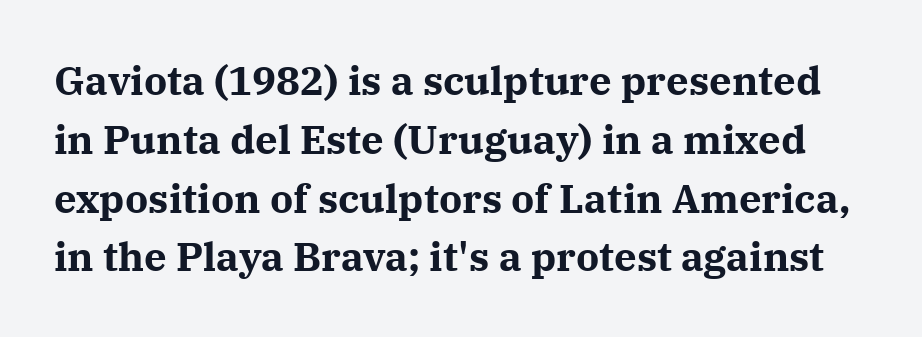
The image shows 40 px bold serif type, upright; set normal line spacing (1.47x), normal letter spacing, not underlined; medium stroke contrast and a medium x-height.
